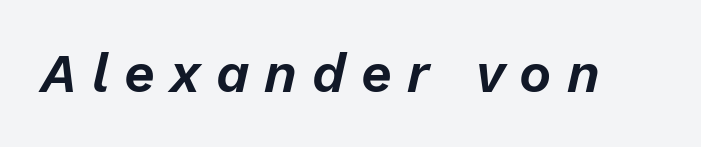
Proportional: the letters do not fall into vertical columns. A typesetter would mark this as italic. The gaps between neighbouring characters are conspicuously large. Nobody drew a line under any word here.
